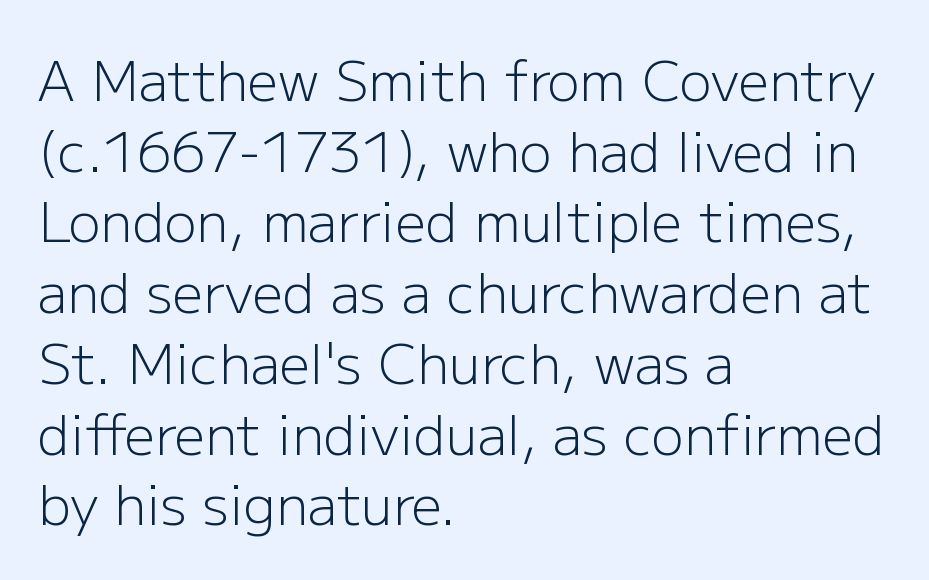
Is the letter spacing exaggerated? No — it looks like the ordinary default. Nothing heavy about these letters — not bold at all. The glyphs in this specimen are sans serif. A normal amount of white space separates one row of letters from the next.
